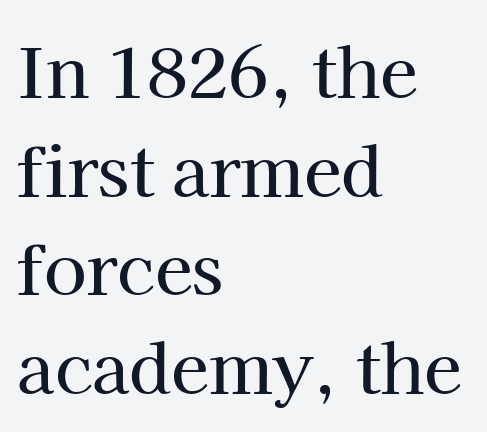
{"serif": "yes", "italic": "no", "width": "normal", "stroke_contrast": "high", "x_height": "medium", "monospaced": "no", "underline": "no", "align": "left", "line_spacing": "normal", "line_spacing_ratio": 1.43, "letter_spacing": "normal", "letter_spacing_em": 0.0, "glyph_px": 69}
